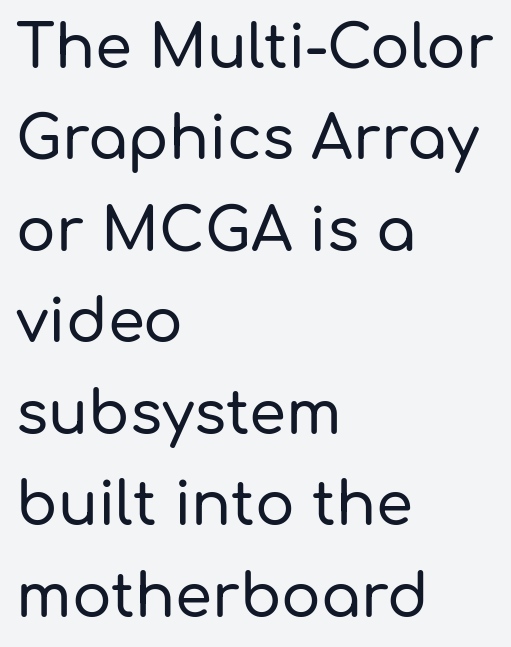
Regular leading. In terms of posture, this sample is upright. Each letter keeps its own natural width here, so spacing adapts to shape. The passage shown has conventional tracking throughout. Where is the straight margin? On the left.
